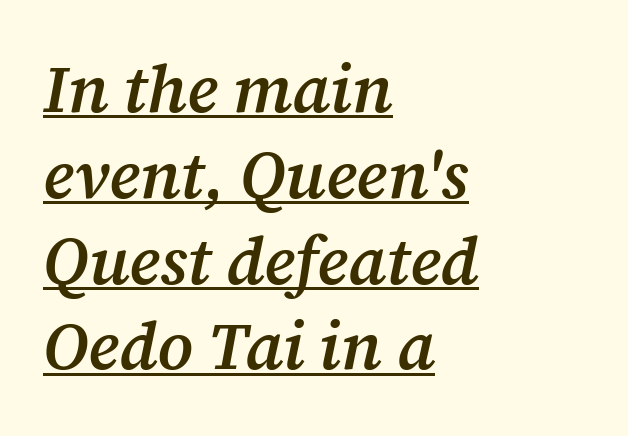
{"serif": "yes", "italic": "yes", "lean": "right", "slant_degrees": 12, "bold": "semi", "weight": "semibold", "width": "normal", "stroke_contrast": "medium", "x_height": "medium", "monospaced": "no", "underline": "yes", "align": "left", "line_spacing": "normal", "line_spacing_ratio": 1.3, "letter_spacing": "normal", "letter_spacing_em": 0.0, "glyph_px": 66}
